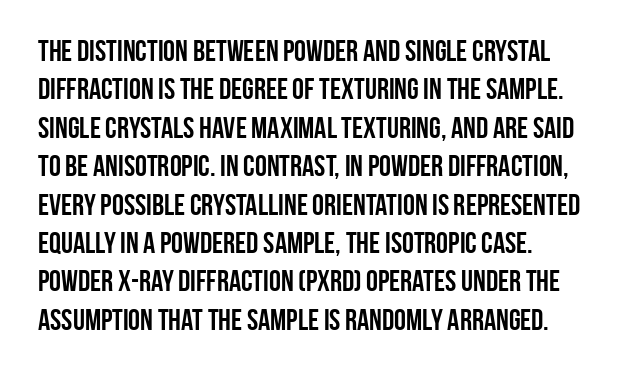
Students, this is bold: see how much ink each stroke carries. Standard letterfit; no display-style spreading of the glyphs. This rendering features lettering with no underline. Is there much room between lines? A standard amount, neither cramped nor airy.
